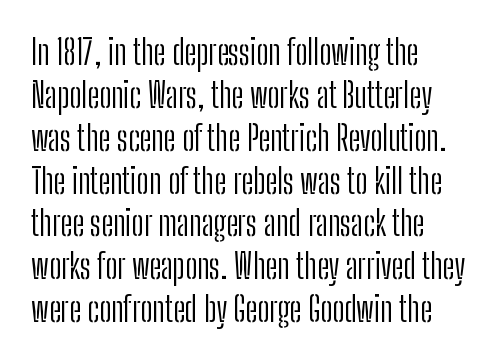
{"serif": "no", "italic": "no", "bold": "no", "weight": "light", "width": "condensed", "stroke_contrast": "low", "x_height": "medium", "monospaced": "no", "underline": "no", "align": "left", "line_spacing": "normal", "line_spacing_ratio": 1.26, "letter_spacing": "normal", "letter_spacing_em": 0.0, "glyph_px": 34}
